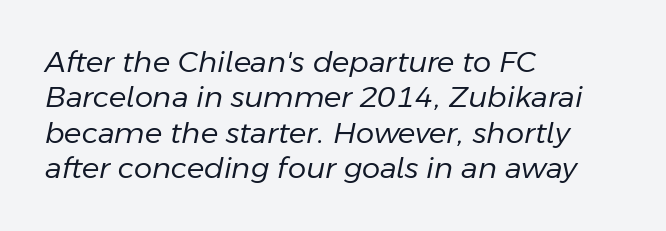
{"italic": "yes", "lean": "right", "slant_degrees": 11, "bold": "no", "weight": "regular", "width": "normal", "stroke_contrast": "low", "x_height": "medium", "monospaced": "no", "underline": "no", "align": "left", "line_spacing_ratio": 1.22, "letter_spacing": "normal", "letter_spacing_em": 0.0, "glyph_px": 29}
